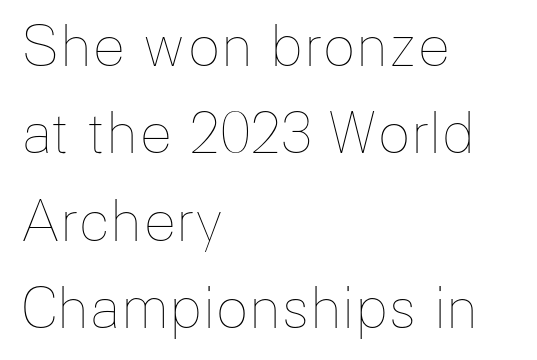
The image shows 55 px thin type, upright; set left-aligned, normal line spacing (1.59x), normal letter spacing, not underlined; low stroke contrast and a medium x-height.
